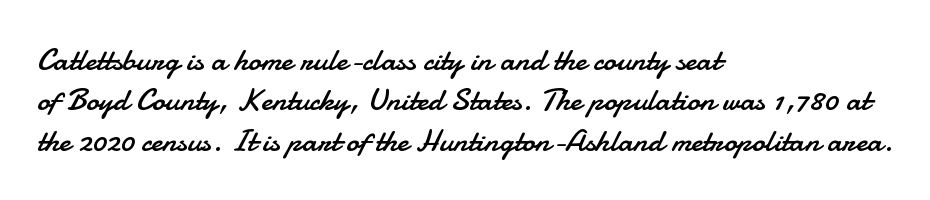
{"serif": "no", "bold": "no", "weight": "regular", "width": "normal", "stroke_contrast": "low", "x_height": "small", "monospaced": "no", "underline": "no", "align": "left", "line_spacing": "normal", "line_spacing_ratio": 1.26, "letter_spacing": "normal", "letter_spacing_em": 0.0, "glyph_px": 32}
